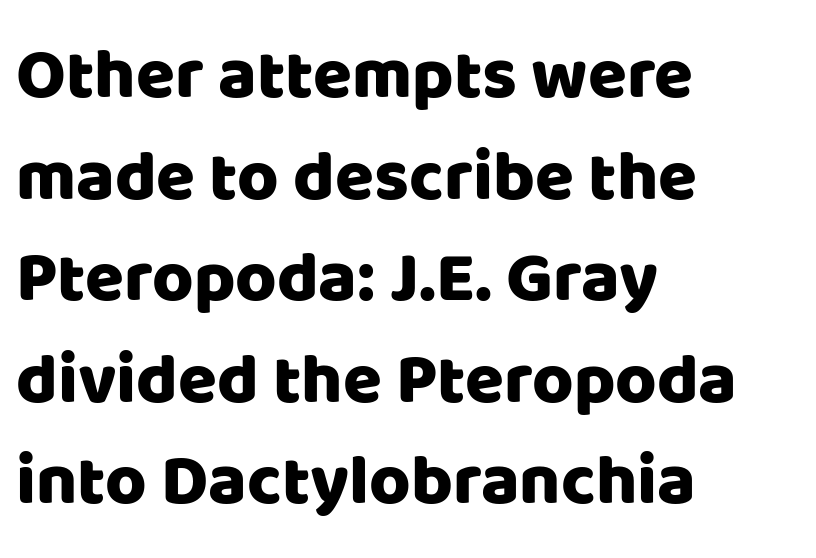
Q: Is the text italic (slanted)? A: No, it is upright.
Q: Is the typeface a serif or a sans-serif typeface? A: Sans-serif.
Q: Is the text underlined? A: No.
Q: How is the paragraph aligned? A: Left-aligned.
Q: Is the spacing between letters normal or unusually wide? A: Normal.
Q: Is the spacing between lines tight, normal or loose? A: Normal.
Q: Width (condensed, normal, or wide)? A: Normal.
Q: Stroke contrast? A: Low.
Q: x-height? A: Large.
Q: Monospaced? A: No.
